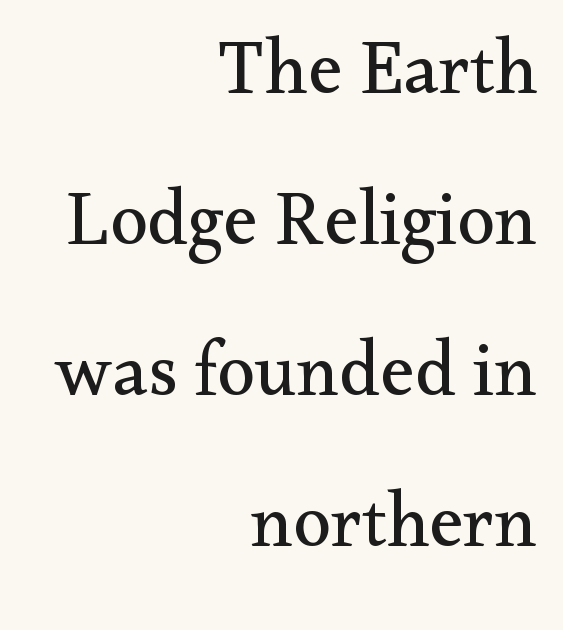
The image shows 77 px regular-weight serif type, upright; set right-aligned, loose line spacing (1.96x), normal letter spacing, not underlined; medium stroke contrast and a small x-height.
